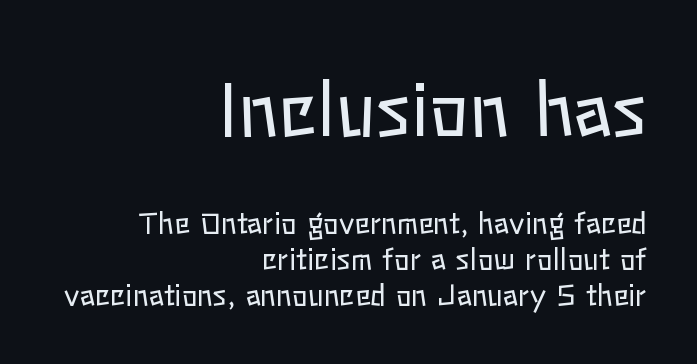
{"italic": "no", "bold": "no", "weight": "regular", "width": "normal", "stroke_contrast": "low", "x_height": "medium", "monospaced": "no", "underline": "no", "align": "right", "line_spacing_ratio": 1.24, "letter_spacing": "normal", "letter_spacing_em": 0.0, "larger_block": "first", "size_ratio": 2.52, "glyph_px": 73}
